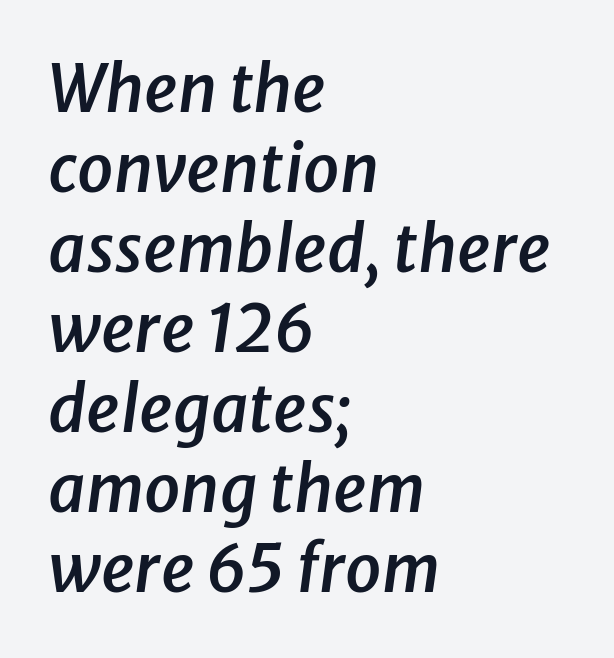
The image shows 65 px semibold type, italic (leaning right); set left-aligned, line spacing 1.23x, normal letter spacing, not underlined; low stroke contrast and a medium x-height.
